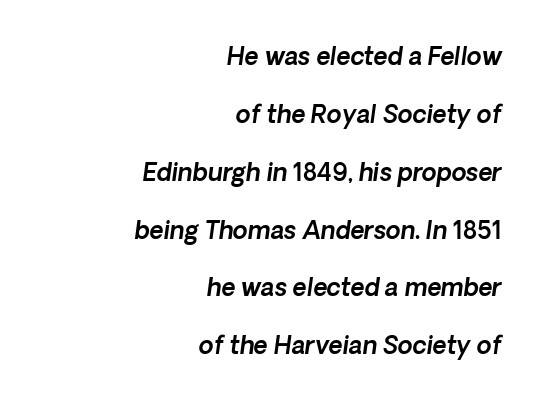
A typesetter would call this leading open, well beyond the default. The baseline area is clear. Is the block centered? No — it sits flush against the right margin. How are the letters spaced? Ordinarily, with no added tracking.
